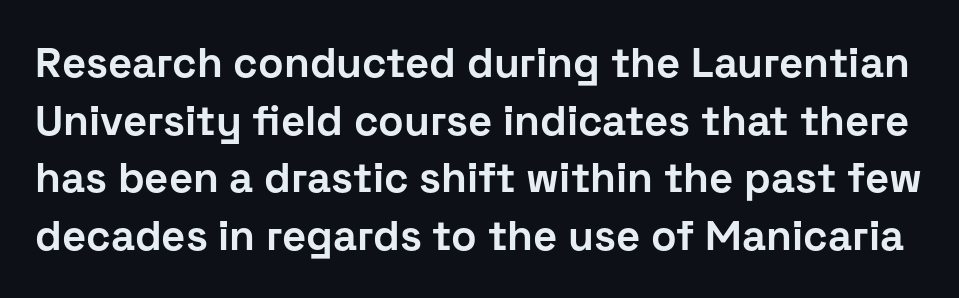
Q: Is the text bold? A: Yes.
Q: Is the text italic (slanted)? A: No, it is upright.
Q: Is the typeface a serif or a sans-serif typeface? A: Sans-serif.
Q: Is the text underlined? A: No.
Q: Is the spacing between letters normal or unusually wide? A: Normal.
Q: Is the spacing between lines tight, normal or loose? A: Normal.
Q: Width (condensed, normal, or wide)? A: Normal.
Q: Stroke contrast? A: Low.
Q: x-height? A: Medium.
Q: Monospaced? A: No.
